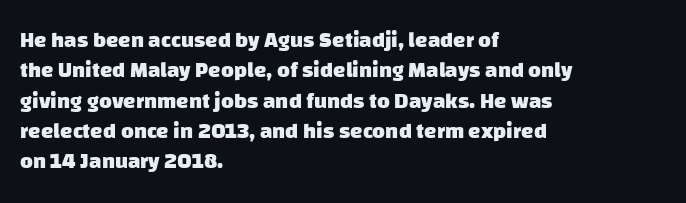
The image shows 22 px bold type; set left-aligned, normal line spacing (1.38x), normal letter spacing, not underlined.
